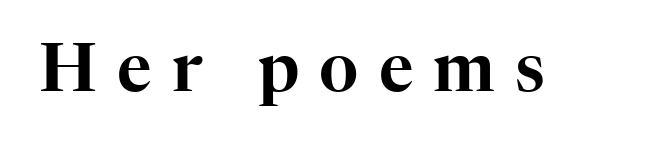
Does extra space separate the letters? Yes, quite a lot of it. Underline: absent. When letters stand straight like this, we call the style roman or upright. Looks like regular typesetting: each glyph gets only the width it needs.
